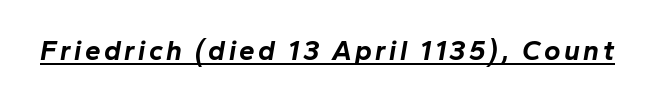
Q: Is the text bold? A: Yes.
Q: Is the text italic (slanted)? A: Yes, it leans right by about 10 degrees.
Q: Is the text underlined? A: Yes.
Q: Width (condensed, normal, or wide)? A: Normal.
Q: Stroke contrast? A: Low.
Q: x-height? A: Medium.
Q: Monospaced? A: No.
